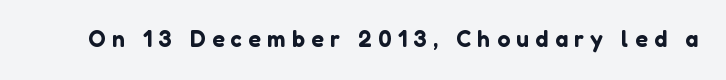
Q: Is the text italic (slanted)? A: No, it is upright.
Q: Is the text underlined? A: No.
Q: Is the spacing between letters normal or unusually wide? A: Unusually wide.
